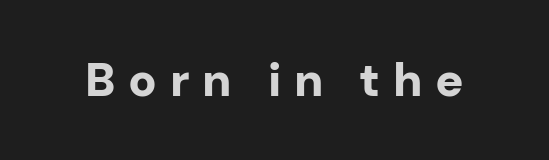
Q: Is the text bold? A: Yes.
Q: Is the text italic (slanted)? A: No, it is upright.
Q: Is the typeface a serif or a sans-serif typeface? A: Sans-serif.
Q: Is the text underlined? A: No.
Q: Is the spacing between letters normal or unusually wide? A: Unusually wide.
Q: Width (condensed, normal, or wide)? A: Normal.
Q: Stroke contrast? A: Low.
Q: x-height? A: Medium.
Q: Monospaced? A: No.
